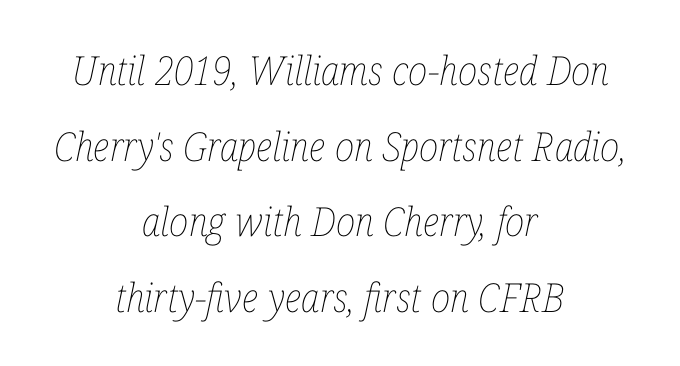
Q: Is the text bold? A: No.
Q: Is the text italic (slanted)? A: Yes, it leans right by about 12 degrees.
Q: Is the text underlined? A: No.
Q: How is the paragraph aligned? A: Centered.
Q: Is the spacing between letters normal or unusually wide? A: Normal.
Q: Width (condensed, normal, or wide)? A: Condensed.
Q: Stroke contrast? A: Low.
Q: x-height? A: Medium.
Q: Monospaced? A: No.
